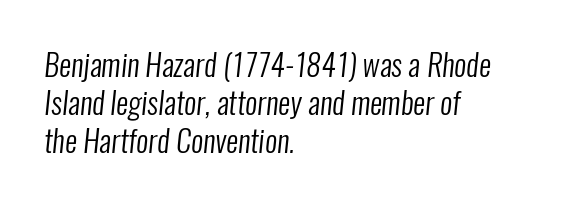
{"serif": "no", "bold": "no", "weight": "regular", "width": "condensed", "stroke_contrast": "low", "x_height": "medium", "monospaced": "no", "underline": "no", "align": "left", "line_spacing": "normal", "line_spacing_ratio": 1.27, "letter_spacing": "normal", "letter_spacing_em": 0.0, "glyph_px": 30}
